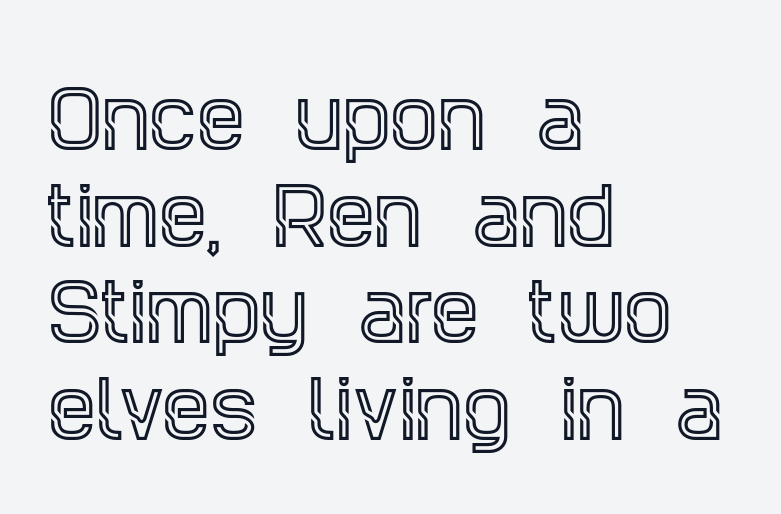
The image shows 76 px condensed serif type, upright; set left-aligned, normal line spacing (1.27x), normal letter spacing, not underlined; a large x-height.
